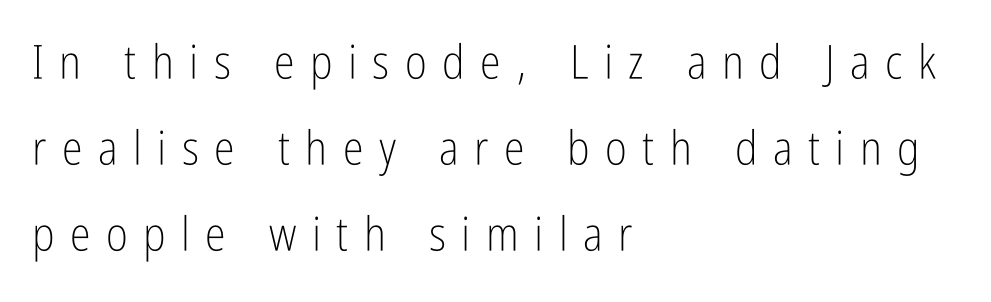
Is the letter spacing exaggerated? Yes — the characters are pushed far apart. Varying glyph widths throughout — classic text-font behaviour. Is the stroke heavy? The answer is a plain regular-or-lighter. Serifs: no, the terminals of the letterforms are clean. Short and long lines alike share a common starting point at left. The words here are not underlined.
